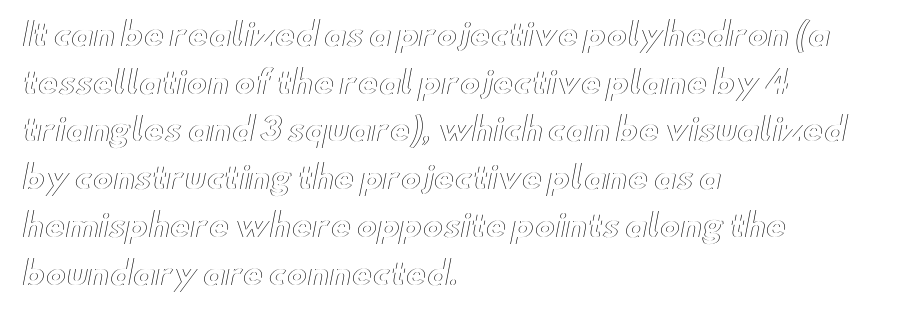
Q: Is the text italic (slanted)? A: Yes.
Q: Is the text underlined? A: No.
Q: How is the paragraph aligned? A: Left-aligned.
Q: Is the spacing between letters normal or unusually wide? A: Normal.
Q: Is the spacing between lines tight, normal or loose? A: Normal.
Q: Width (condensed, normal, or wide)? A: Wide.
Q: x-height? A: Small.
Q: Monospaced? A: No.
